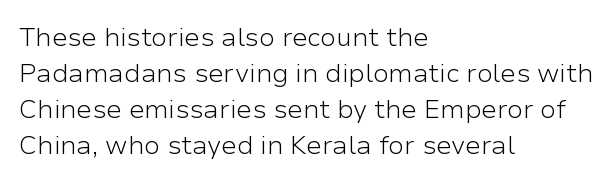
The characters are drawn with everyday or finer stroke widths. Line beginnings align vertically; line endings do not. Rule under the text: the space is simply empty. Words appear dense and cohesive because spacing is normal. Whoever set this chose a conventional vertical rhythm. Rendered with straight, roman letterforms.
